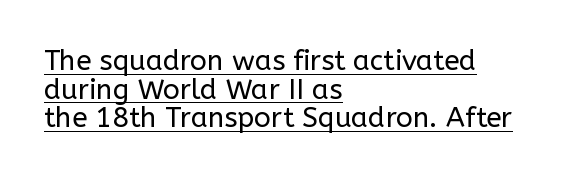
{"serif": "no", "italic": "no", "bold": "no", "weight": "regular", "width": "normal", "stroke_contrast": "low", "x_height": "medium", "monospaced": "no", "underline": "yes", "align": "left", "line_spacing": "tight", "line_spacing_ratio": 1.02, "letter_spacing": "normal", "letter_spacing_em": 0.0, "glyph_px": 28}
